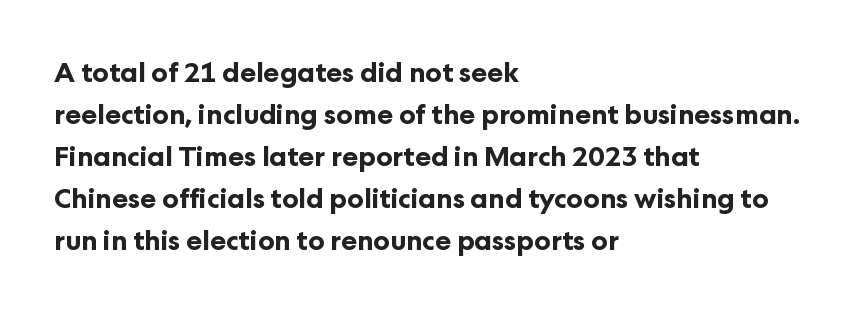
The image shows 27 px bold type, upright; set left-aligned, normal line spacing (1.56x), normal letter spacing, not underlined.
